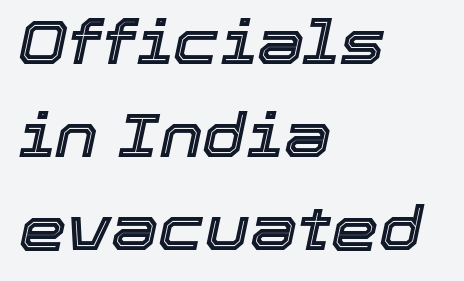
Whoever set this chose a conventional vertical rhythm. Honestly, the letter spacing is just normal — you wouldn't notice it. Posture: slanted. Varying glyph widths throughout — classic text-font behaviour.
